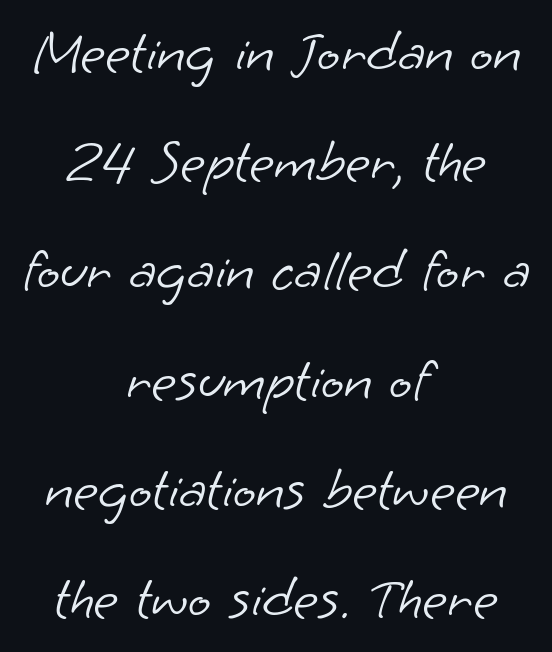
The words here are not underlined. Regarding serifs, this sample does without them. You could call the tracking neutral — neither tight nor loose. These lines are rendered in a variable-pitch font. The whitespace from short lines is split evenly between both sides.
